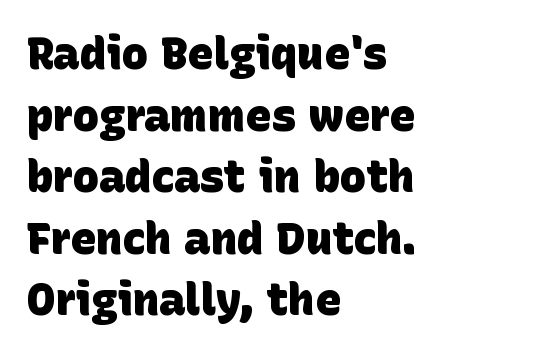
{"serif": "no", "bold": "yes", "weight": "heavy", "width": "normal", "stroke_contrast": "low", "x_height": "large", "monospaced": "no", "underline": "no", "align": "left", "line_spacing": "normal", "line_spacing_ratio": 1.4, "letter_spacing": "normal", "letter_spacing_em": 0.0, "glyph_px": 44}
